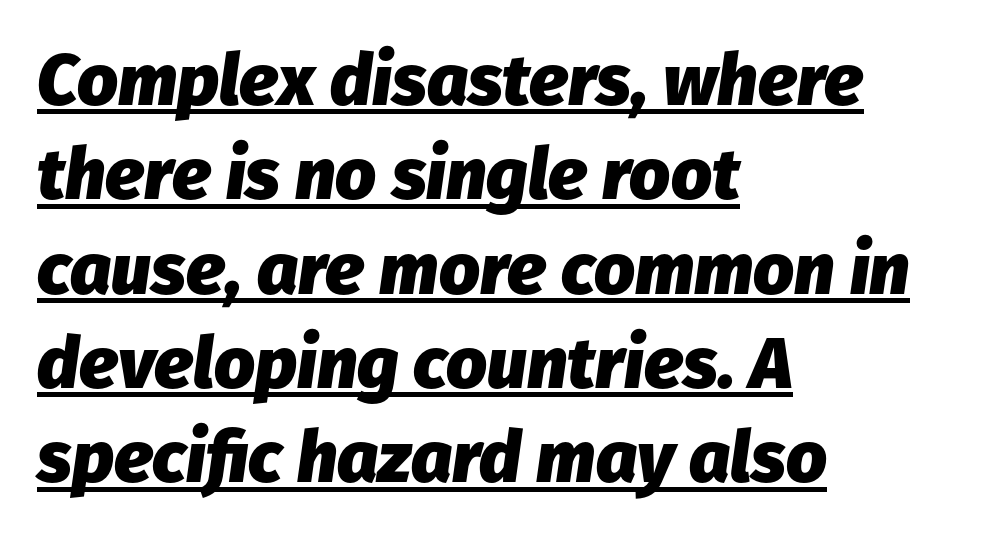
{"italic": "yes", "lean": "right", "slant_degrees": 8, "bold": "yes", "weight": "heavy", "width": "normal", "stroke_contrast": "low", "x_height": "medium", "monospaced": "no", "underline": "yes", "align": "left", "line_spacing": "normal", "line_spacing_ratio": 1.31, "letter_spacing": "normal", "letter_spacing_em": 0.0, "glyph_px": 72}
